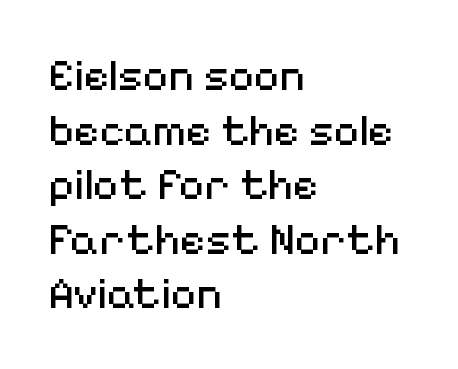
{"serif": "no", "italic": "no", "bold": "no", "weight": "regular", "width": "normal", "stroke_contrast": "medium", "x_height": "medium", "monospaced": "no", "underline": "no", "align": "left", "line_spacing_ratio": 1.24, "letter_spacing": "normal", "letter_spacing_em": 0.0, "glyph_px": 44}
